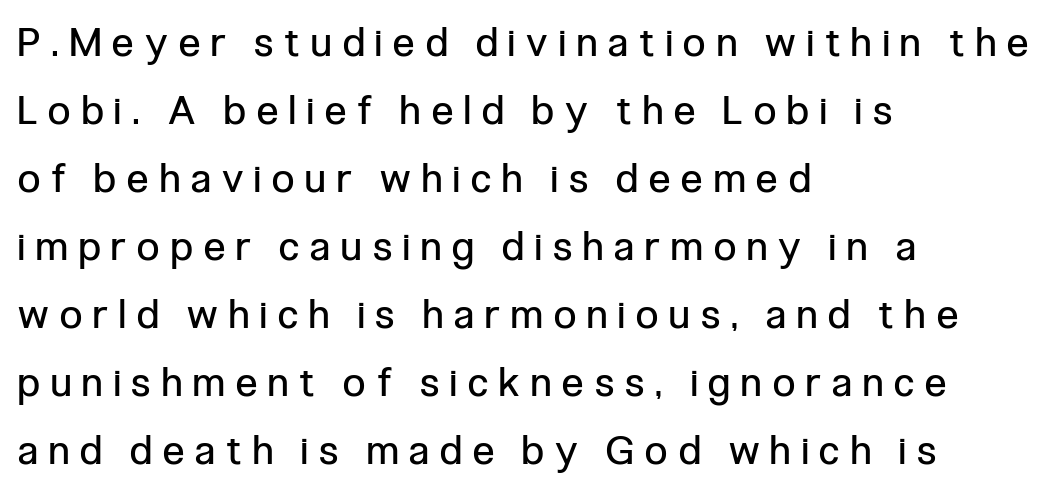
{"serif": "no", "italic": "no", "bold": "no", "weight": "regular", "width": "condensed", "stroke_contrast": "low", "x_height": "medium", "monospaced": "no", "underline": "no", "align": "left", "line_spacing": "normal", "line_spacing_ratio": 1.7, "letter_spacing": "wide", "letter_spacing_em": 0.28, "glyph_px": 40}
